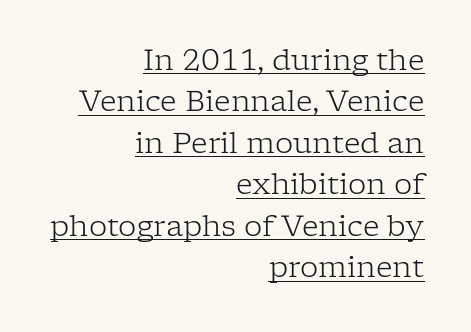
Q: Is the text bold? A: No.
Q: Is the text italic (slanted)? A: No, it is upright.
Q: Is the typeface a serif or a sans-serif typeface? A: Serif.
Q: Is the text underlined? A: Yes.
Q: How is the paragraph aligned? A: Right-aligned.
Q: Is the spacing between letters normal or unusually wide? A: Normal.
Q: Is the spacing between lines tight, normal or loose? A: Normal.
Q: Width (condensed, normal, or wide)? A: Normal.
Q: Stroke contrast? A: Low.
Q: x-height? A: Medium.
Q: Monospaced? A: No.
